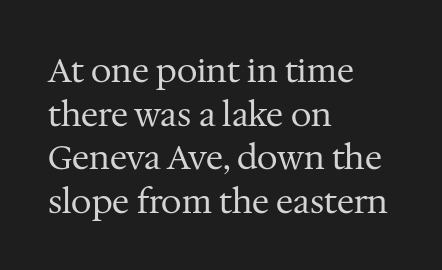
{"serif": "yes", "italic": "no", "bold": "no", "weight": "regular", "width": "normal", "stroke_contrast": "medium", "x_height": "medium", "monospaced": "no", "underline": "no", "align": "left", "line_spacing": "normal", "line_spacing_ratio": 1.32, "letter_spacing": "normal", "letter_spacing_em": 0.0, "glyph_px": 33}
